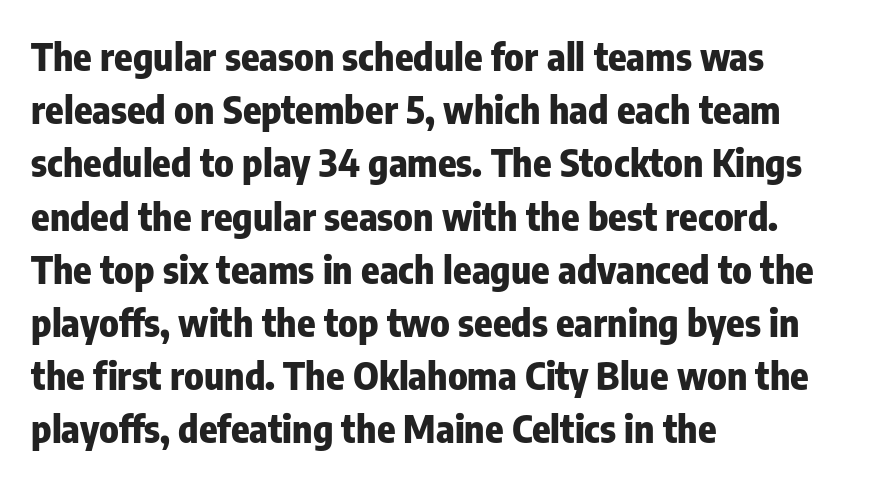
Q: Is the text bold? A: Yes.
Q: Is the text italic (slanted)? A: No, it is upright.
Q: Is the typeface a serif or a sans-serif typeface? A: Sans-serif.
Q: Is the text underlined? A: No.
Q: How is the paragraph aligned? A: Left-aligned.
Q: Is the spacing between letters normal or unusually wide? A: Normal.
Q: Is the spacing between lines tight, normal or loose? A: Normal.
Q: Width (condensed, normal, or wide)? A: Condensed.
Q: Stroke contrast? A: Low.
Q: x-height? A: Medium.
Q: Monospaced? A: No.
